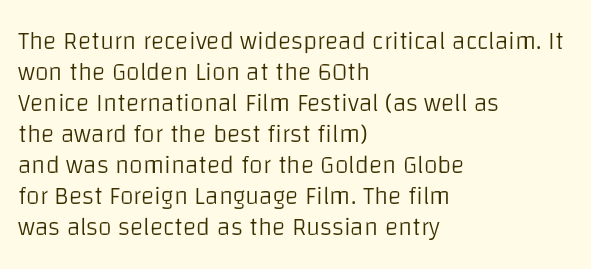
The image shows 25 px text type, upright; set left-aligned, line spacing 1.24x, normal letter spacing, not underlined.
